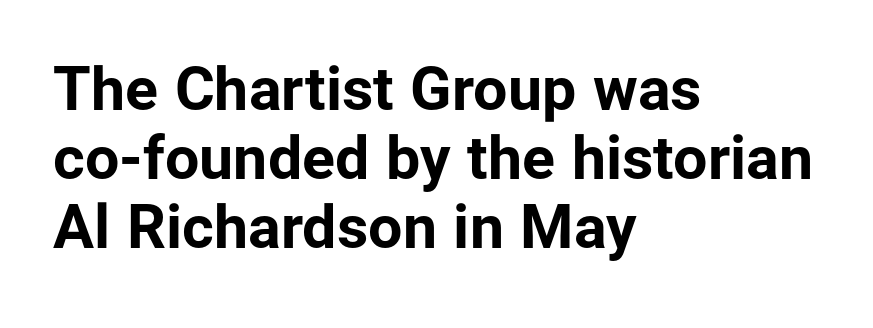
The image shows 61 px bold sans-serif type, upright; set left-aligned, tight line spacing (1.13x), normal letter spacing, not underlined; low stroke contrast and a medium x-height.
